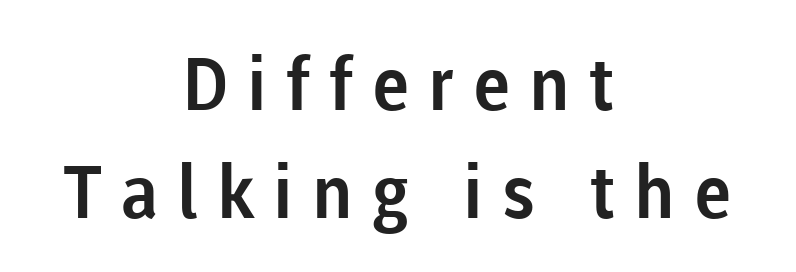
{"serif": "no", "italic": "no", "width": "normal", "stroke_contrast": "low", "x_height": "medium", "monospaced": "no", "underline": "no", "align": "center", "line_spacing": "normal", "line_spacing_ratio": 1.48, "letter_spacing": "wide", "letter_spacing_em": 0.26, "glyph_px": 73}
